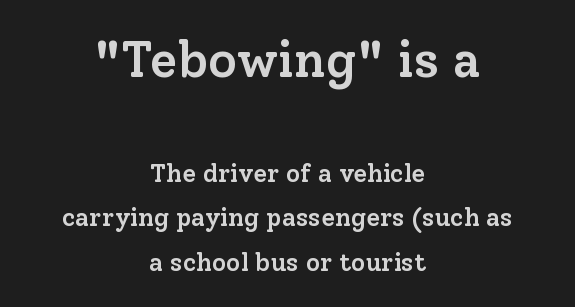
Posture: vertical. The upper block of text is set noticeably larger than the block beneath it. Inter-character spacing is left at the font's built-in metrics. Varying glyph widths throughout — classic text-font behaviour. This sample uses a serif face.
